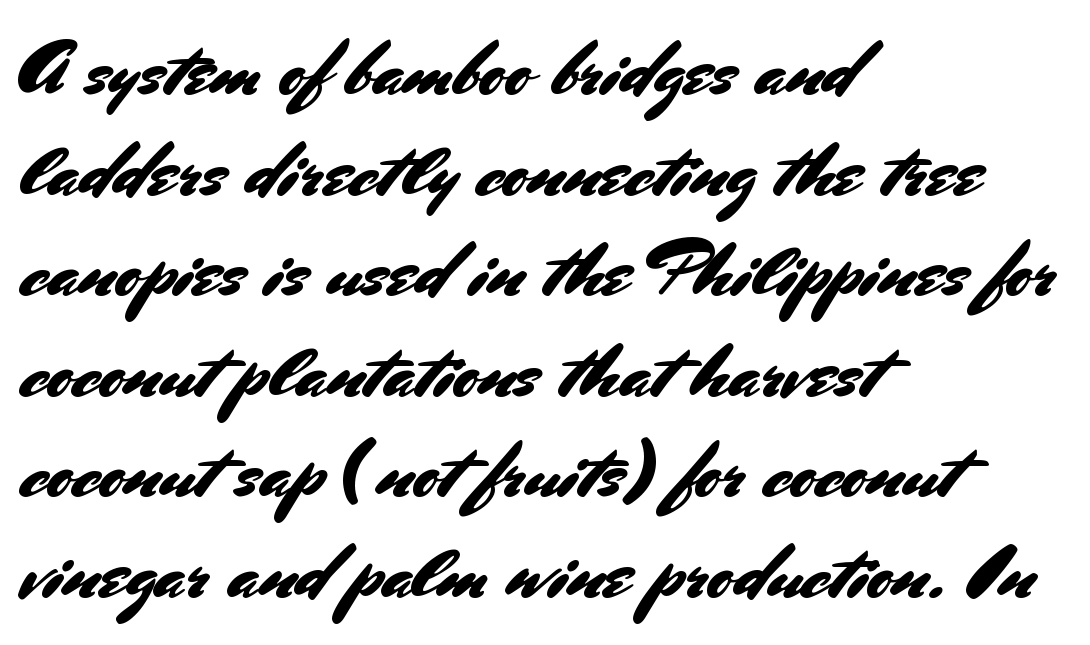
Q: Is the text italic (slanted)? A: Yes.
Q: Is the typeface a serif or a sans-serif typeface? A: Sans-serif.
Q: Is the text underlined? A: No.
Q: How is the paragraph aligned? A: Left-aligned.
Q: Is the spacing between letters normal or unusually wide? A: Normal.
Q: Is the spacing between lines tight, normal or loose? A: Normal.
Q: Width (condensed, normal, or wide)? A: Normal.
Q: Stroke contrast? A: Medium.
Q: x-height? A: Small.
Q: Monospaced? A: No.
